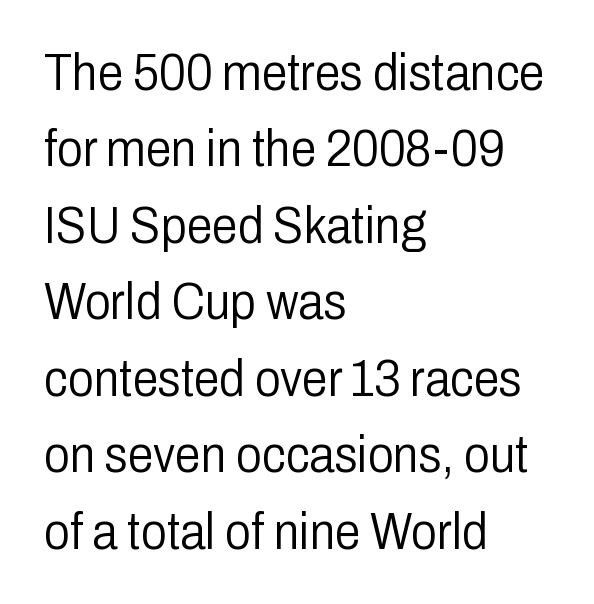
The image shows 52 px light, condensed sans-serif type, upright; set left-aligned, normal line spacing (1.47x), normal letter spacing, not underlined; low stroke contrast and a medium x-height.
